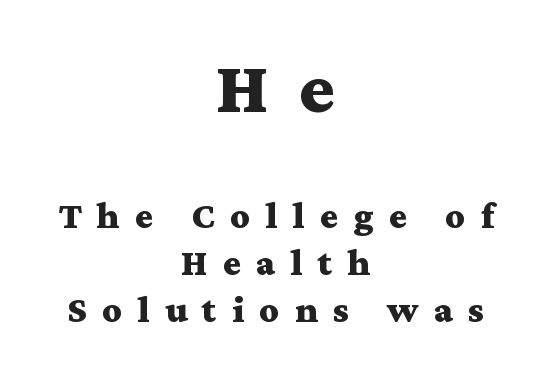
The earlier block is typeset at a bigger size than the later block. Proportional: the letters do not fall into vertical columns. Caption: expanded tracking, letters set apart. Is this a sans? No — the strokes have serifs. Descender tails drop into unmarked territory. Weight check: bold — yes, fully.
